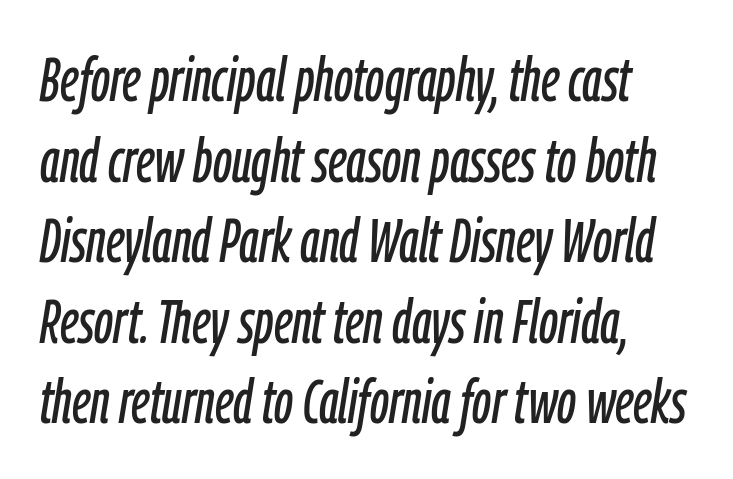
{"italic": "yes", "lean": "right", "slant_degrees": 9, "width": "condensed", "stroke_contrast": "low", "x_height": "medium", "monospaced": "no", "underline": "no", "line_spacing": "normal", "line_spacing_ratio": 1.3, "letter_spacing": "normal", "letter_spacing_em": 0.0, "glyph_px": 62}
